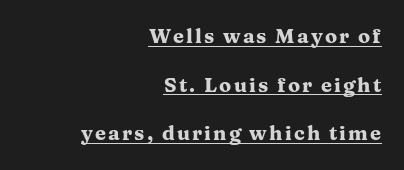
Q: Is the text bold? A: Yes.
Q: Is the text italic (slanted)? A: No, it is upright.
Q: Is the text underlined? A: Yes.
Q: How is the paragraph aligned? A: Right-aligned.
Q: Is the spacing between lines tight, normal or loose? A: Loose.
